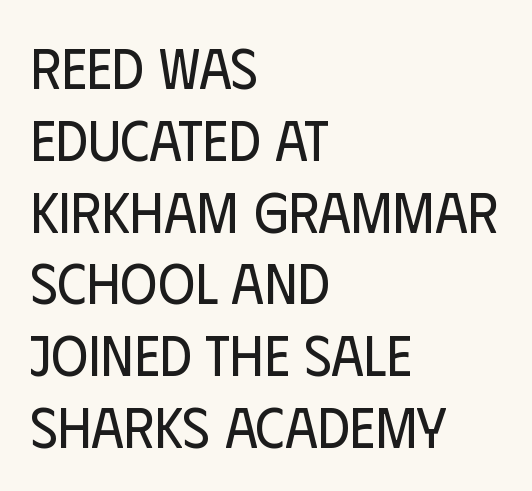
The image shows 57 px regular-weight, condensed sans-serif type, upright; set left-aligned, normal line spacing (1.26x), normal letter spacing, not underlined; low stroke contrast and a large x-height.
